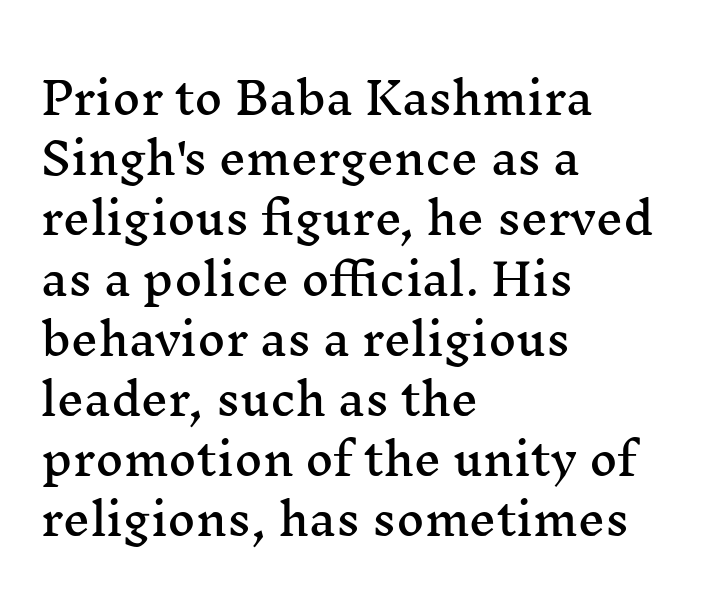
Summary of vertical rhythm: regular, with standard interline spacing. This is the regular roman posture of the typeface. Think of a printed novel: that variable character pitch is what you see here. Descenders are the only things crossing below the line. This rendering employs a face with finishing strokes, i.e., a serif.
